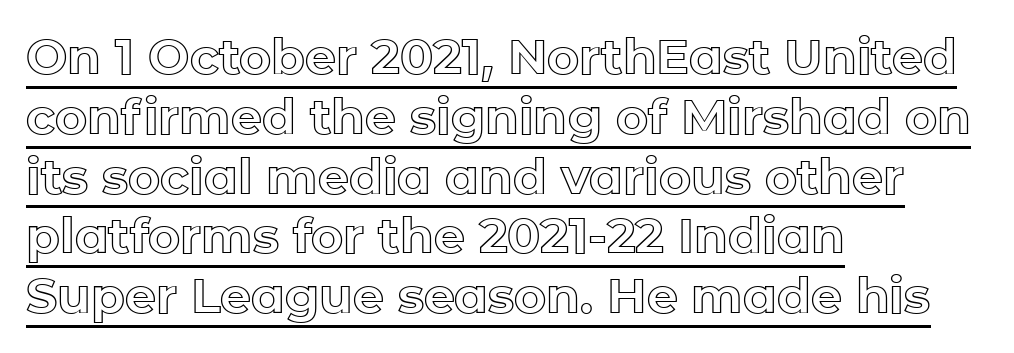
{"italic": "no", "width": "normal", "x_height": "medium", "monospaced": "no", "underline": "yes", "align": "left", "line_spacing_ratio": 1.22, "letter_spacing": "normal", "letter_spacing_em": 0.0, "glyph_px": 49}
